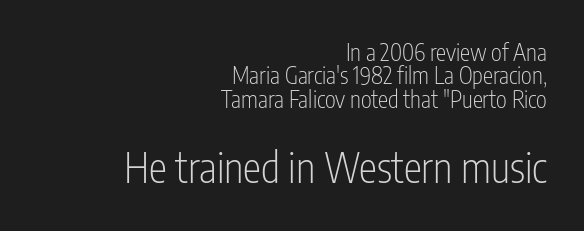
{"serif": "no", "italic": "no", "bold": "no", "weight": "light", "width": "condensed", "stroke_contrast": "low", "x_height": "medium", "monospaced": "no", "underline": "no", "align": "right", "line_spacing": "tight", "line_spacing_ratio": 1.02, "letter_spacing": "normal", "letter_spacing_em": 0.0, "larger_block": "second", "size_ratio": 1.78, "glyph_px": 41}
